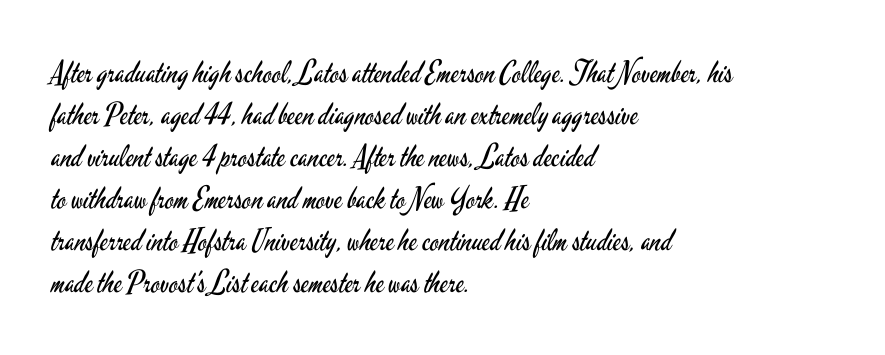
Q: Is the text bold? A: No.
Q: Is the text italic (slanted)? A: Yes.
Q: Is the typeface a serif or a sans-serif typeface? A: Sans-serif.
Q: Is the text underlined? A: No.
Q: How is the paragraph aligned? A: Left-aligned.
Q: Is the spacing between letters normal or unusually wide? A: Normal.
Q: Is the spacing between lines tight, normal or loose? A: Normal.
Q: Width (condensed, normal, or wide)? A: Condensed.
Q: Stroke contrast? A: Low.
Q: x-height? A: Small.
Q: Monospaced? A: No.
